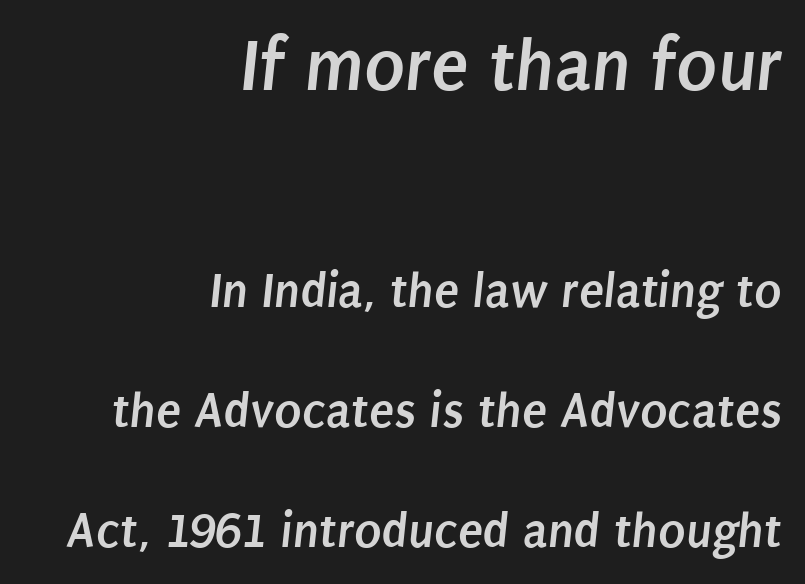
{"serif": "no", "bold": "yes", "weight": "semibold", "width": "condensed", "stroke_contrast": "low", "x_height": "large", "monospaced": "no", "underline": "no", "align": "right", "line_spacing": "loose", "line_spacing_ratio": 2.35, "letter_spacing": "normal", "letter_spacing_em": 0.0, "larger_block": "first", "size_ratio": 1.49, "glyph_px": 76}
